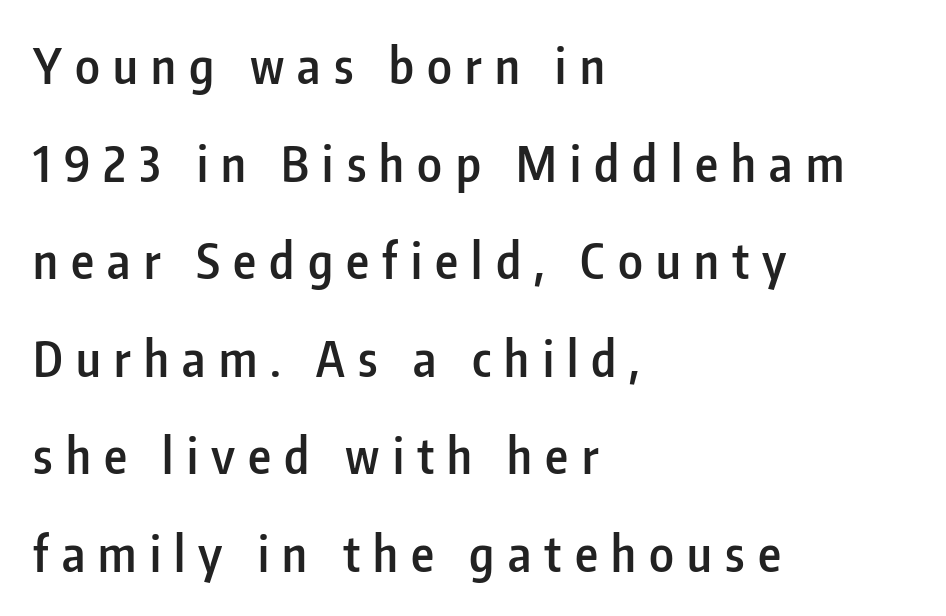
The image shows 49 px semibold, condensed sans-serif type, upright; set left-aligned, loose line spacing (1.99x), unusually wide letter spacing (+0.27 em), not underlined; low stroke contrast and a medium x-height.
